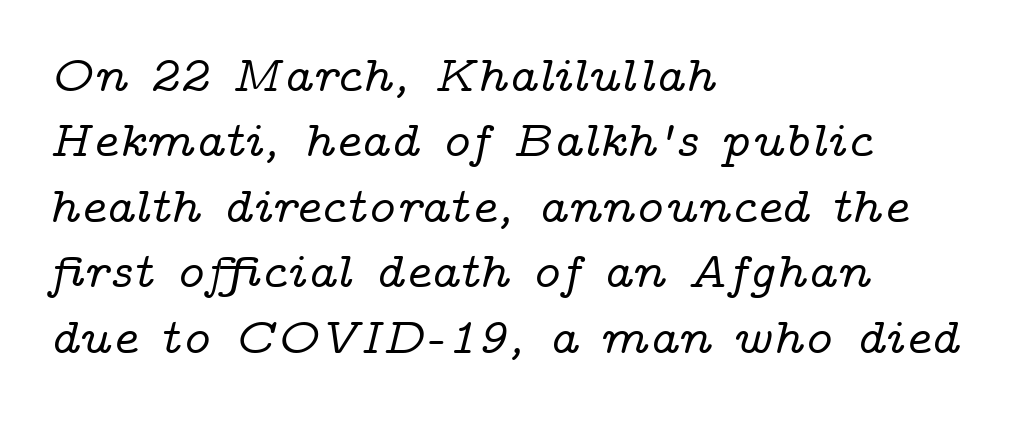
Teacher's note: observe the even left margin — that is flush-left alignment. In terms of posture, this sample is oblique. Letterform terminals end in serifs throughout the passage. The string is rendered with underlining switched off. Character widths vary here, with narrow letters taking less room than wide ones.
